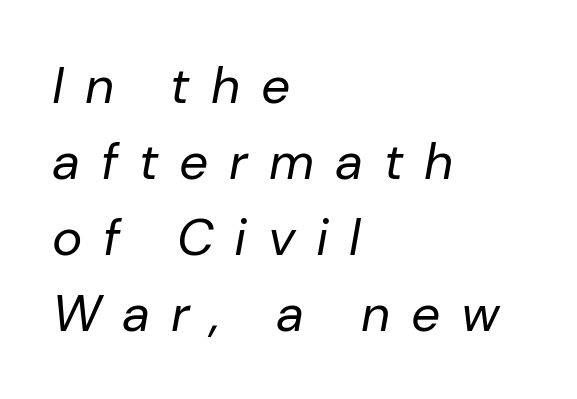
{"italic": "yes", "lean": "right", "slant_degrees": 10, "bold": "no", "weight": "regular", "width": "normal", "stroke_contrast": "low", "x_height": "medium", "monospaced": "no", "underline": "no", "align": "left", "line_spacing": "normal", "line_spacing_ratio": 1.49, "letter_spacing": "wide", "letter_spacing_em": 0.41, "glyph_px": 51}
